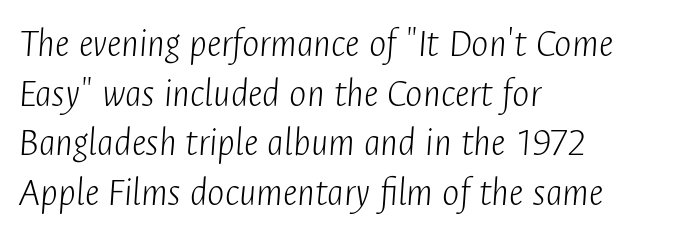
The image shows 41 px light, condensed type, italic (leaning right); set left-aligned, line spacing 1.21x, normal letter spacing, not underlined; low stroke contrast and a medium x-height.
